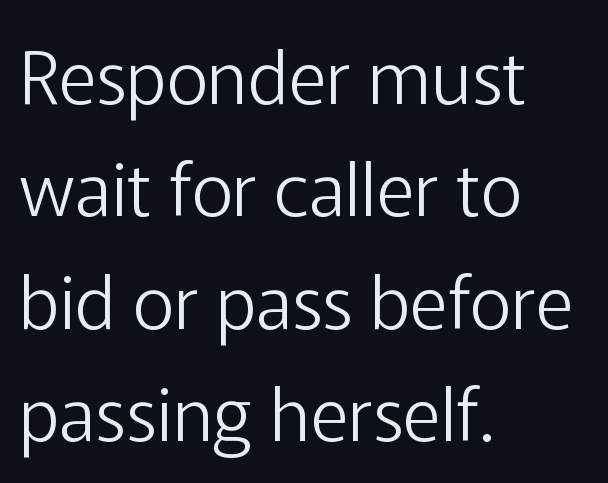
The image shows 73 px light sans-serif type, upright; set left-aligned, normal line spacing (1.54x), normal letter spacing, not underlined; low stroke contrast and a medium x-height.
